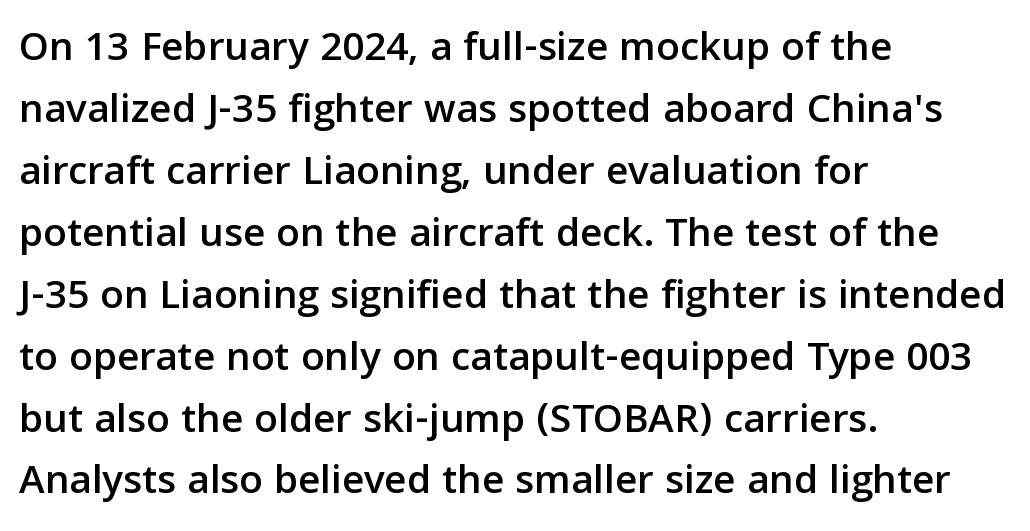
{"serif": "no", "italic": "no", "width": "normal", "stroke_contrast": "low", "x_height": "medium", "monospaced": "no", "underline": "no", "align": "left", "line_spacing": "normal", "line_spacing_ratio": 1.44, "letter_spacing": "normal", "letter_spacing_em": 0.0, "glyph_px": 43}
